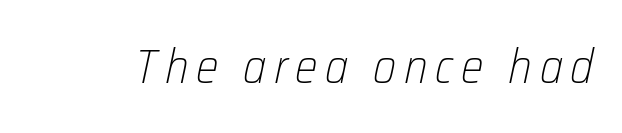
The image shows 48 px light, condensed type, italic (leaning right); set not underlined; low stroke contrast and a medium x-height.
